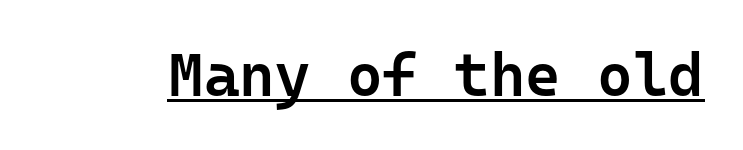
The image shows 61 px semibold sans-serif type, upright, monospaced; set normal letter spacing, underlined; low stroke contrast and a medium x-height.
